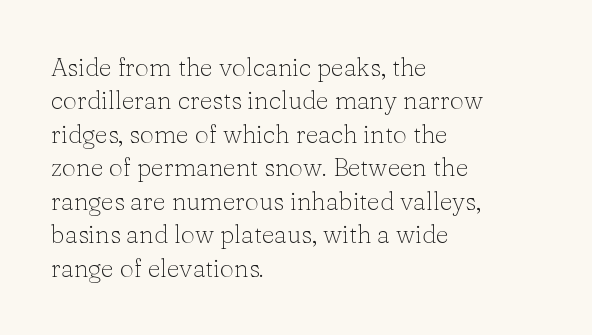
Notice how the stems are strictly vertical — no italics here. Clear beneath every line of the passage. Compared with typical paragraphs, the rows here are spaced about the same. The letters look calm and open, with moderate or lighter stems. Spacing between characters is what you'd get straight out of the box.
